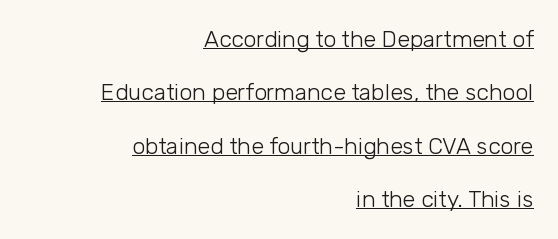
A light-to-regular cut is what we see here. In CSS terms this would be text-align: right. Words appear dense and cohesive because spacing is normal. A baseline rule has been typeset under these characters. A roman cut, with each character standing at attention. Baseline-to-baseline distance is far greater than the letter height.
